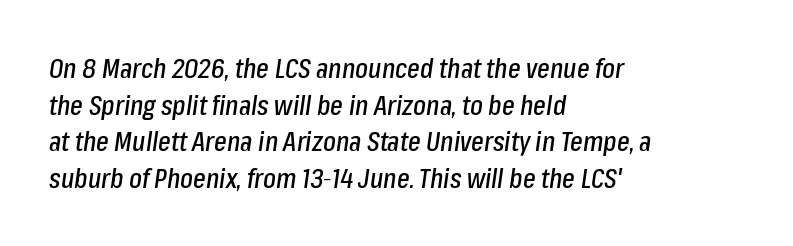
{"italic": "yes", "lean": "right", "slant_degrees": 8, "underline": "no", "align": "left", "line_spacing": "normal", "line_spacing_ratio": 1.36, "letter_spacing": "normal", "letter_spacing_em": 0.0, "glyph_px": 27}
